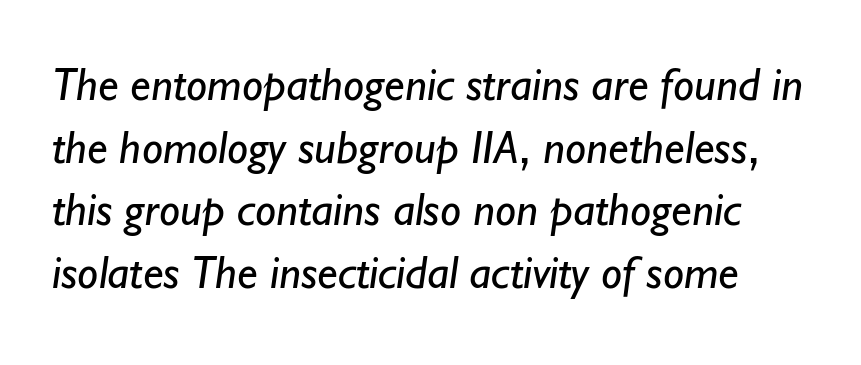
{"serif": "no", "bold": "no", "weight": "regular", "width": "normal", "stroke_contrast": "low", "x_height": "small", "monospaced": "no", "underline": "no", "line_spacing": "normal", "line_spacing_ratio": 1.33, "letter_spacing": "normal", "letter_spacing_em": 0.0, "glyph_px": 47}
